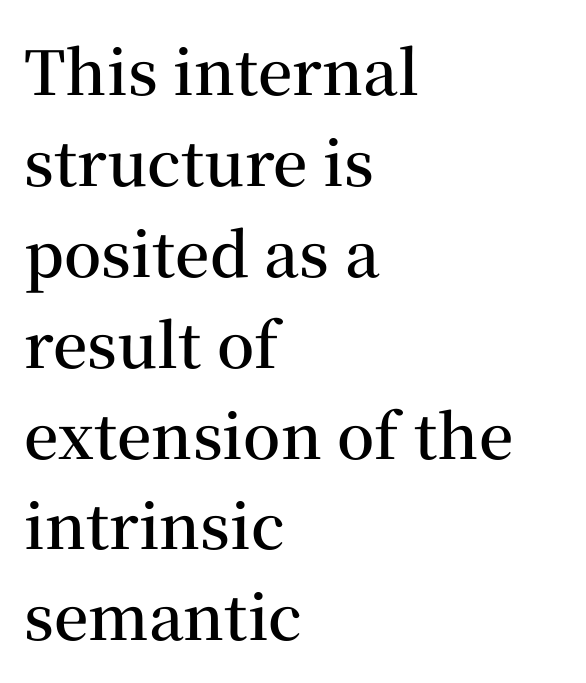
One-word summary of the alignment: left. Characters remain perfectly vertical along every line. Underlining? Definitely not there. Note the varied advance widths — an 'i' is clearly narrower than an 'm'. Whoever set this chose a conventional vertical rhythm. Is the type bold? Partly — it's a semibold, heavier than regular but not fully bold.
